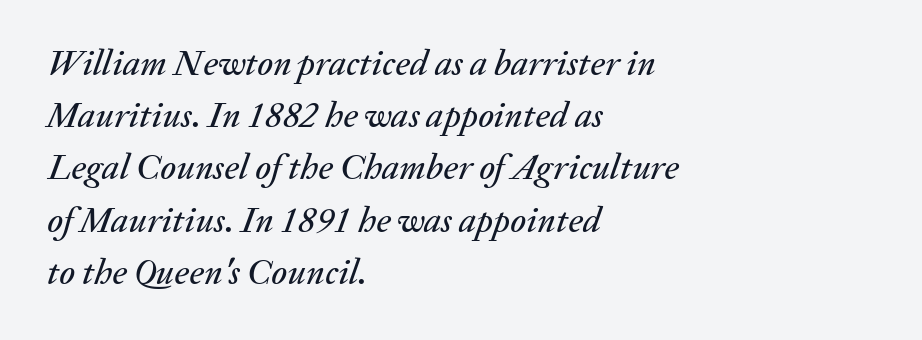
Q: Is the text italic (slanted)? A: Yes, it leans right by about 20 degrees.
Q: Is the text underlined? A: No.
Q: How is the paragraph aligned? A: Left-aligned.
Q: Is the spacing between letters normal or unusually wide? A: Normal.
Q: Is the spacing between lines tight, normal or loose? A: Normal.
Q: Width (condensed, normal, or wide)? A: Normal.
Q: Stroke contrast? A: Medium.
Q: x-height? A: Medium.
Q: Monospaced? A: No.
